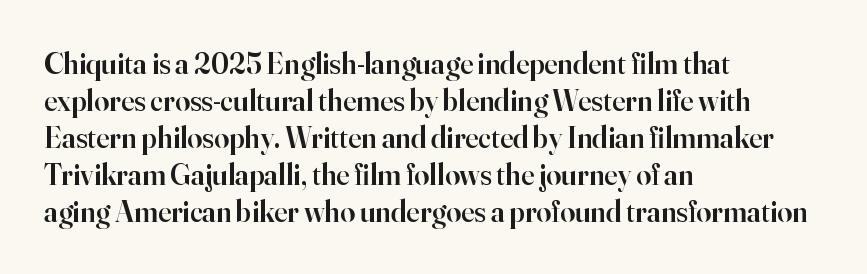
Q: Is the text bold? A: Semi-bold.
Q: Is the text italic (slanted)? A: No, it is upright.
Q: Is the typeface a serif or a sans-serif typeface? A: Serif.
Q: Is the text underlined? A: No.
Q: How is the paragraph aligned? A: Left-aligned.
Q: Is the spacing between letters normal or unusually wide? A: Normal.
Q: Width (condensed, normal, or wide)? A: Normal.
Q: Stroke contrast? A: High.
Q: x-height? A: Small.
Q: Monospaced? A: No.
